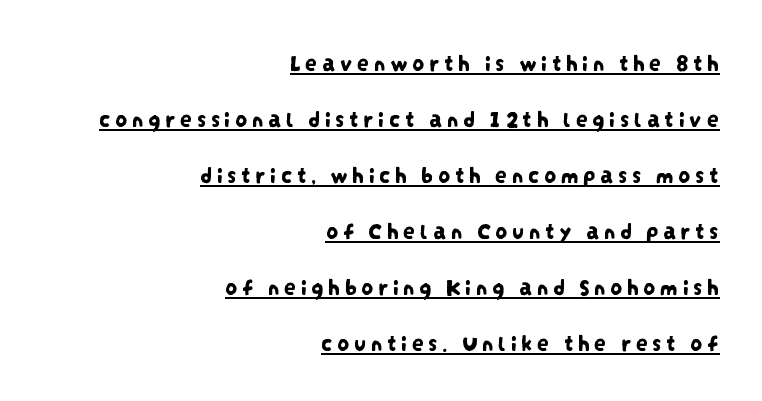
{"underline": "yes", "align": "right", "line_spacing": "loose", "line_spacing_ratio": 2.33, "glyph_px": 24}
